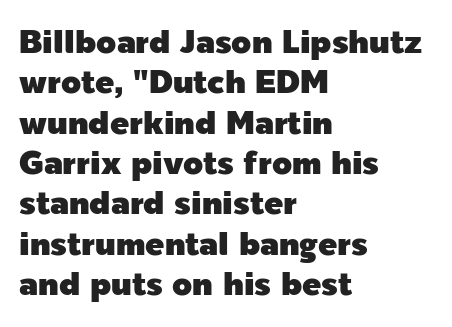
Q: Is the text italic (slanted)? A: No, it is upright.
Q: Is the typeface a serif or a sans-serif typeface? A: Sans-serif.
Q: Is the text underlined? A: No.
Q: How is the paragraph aligned? A: Left-aligned.
Q: Is the spacing between letters normal or unusually wide? A: Normal.
Q: Is the spacing between lines tight, normal or loose? A: Normal.
Q: Width (condensed, normal, or wide)? A: Normal.
Q: x-height? A: Medium.
Q: Monospaced? A: No.
